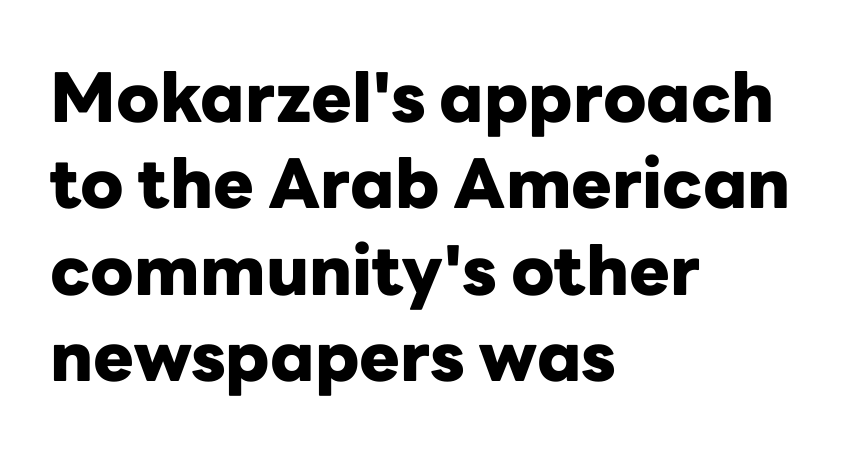
The image shows 68 px heavy sans-serif type, upright; set left-aligned, normal line spacing (1.27x), normal letter spacing, not underlined; low stroke contrast and a medium x-height.
